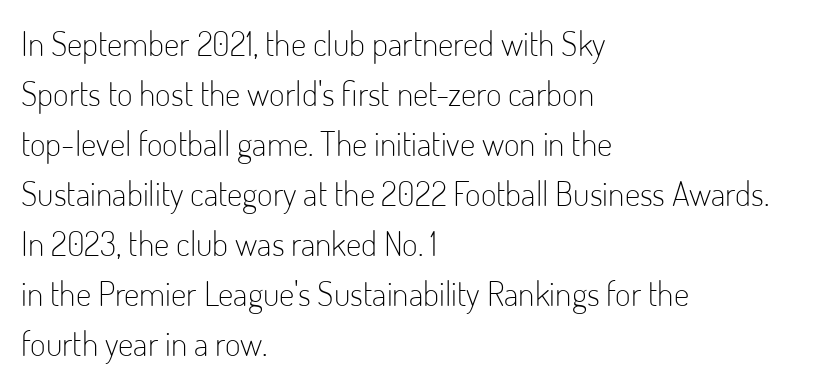
The image shows 34 px light, condensed sans-serif type, upright; set left-aligned, normal line spacing (1.47x), normal letter spacing, not underlined; low stroke contrast and a small x-height.
